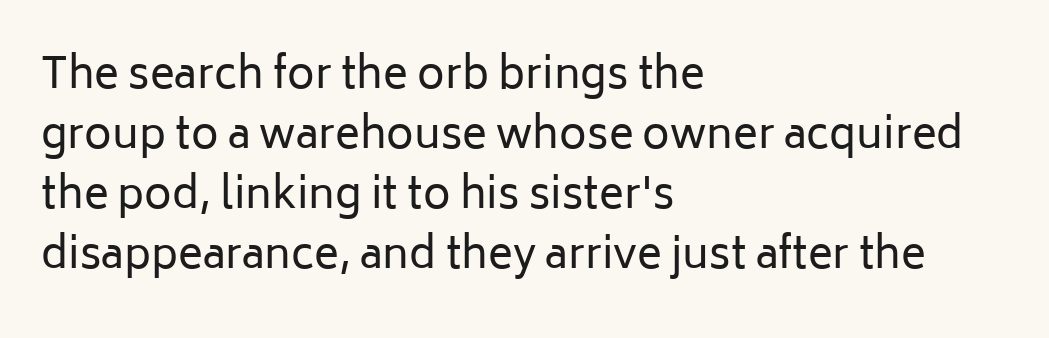
Q: Is the text bold? A: No.
Q: Is the text italic (slanted)? A: No, it is upright.
Q: Is the typeface a serif or a sans-serif typeface? A: Sans-serif.
Q: Is the text underlined? A: No.
Q: How is the paragraph aligned? A: Left-aligned.
Q: Is the spacing between letters normal or unusually wide? A: Normal.
Q: Is the spacing between lines tight, normal or loose? A: Normal.
Q: Width (condensed, normal, or wide)? A: Normal.
Q: Stroke contrast? A: Low.
Q: x-height? A: Medium.
Q: Monospaced? A: No.
